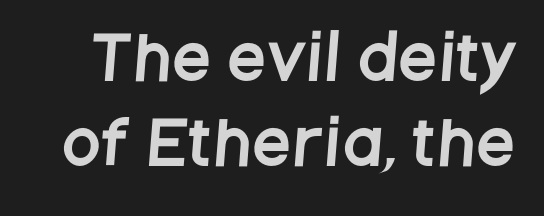
Q: Is the typeface a serif or a sans-serif typeface? A: Sans-serif.
Q: Is the text underlined? A: No.
Q: Is the spacing between lines tight, normal or loose? A: Normal.
Q: Width (condensed, normal, or wide)? A: Condensed.
Q: Stroke contrast? A: Low.
Q: x-height? A: Large.
Q: Monospaced? A: No.
